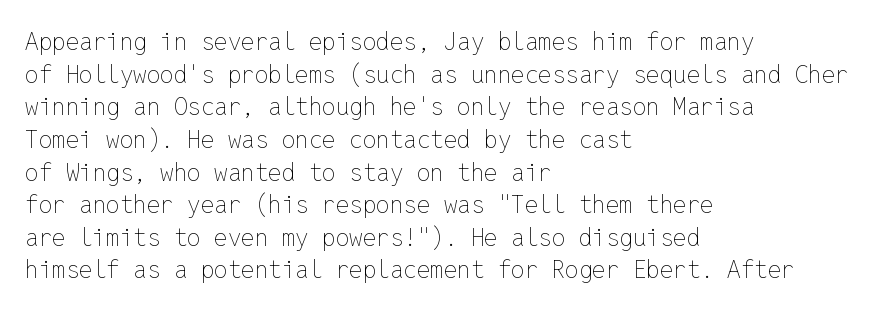
Q: Is the text bold? A: No.
Q: Is the text italic (slanted)? A: No, it is upright.
Q: Is the text underlined? A: No.
Q: How is the paragraph aligned? A: Left-aligned.
Q: Is the spacing between letters normal or unusually wide? A: Normal.
Q: Is the spacing between lines tight, normal or loose? A: Normal.
